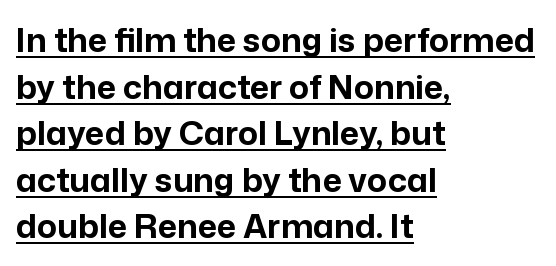
Q: Is the text bold? A: Yes.
Q: Is the text italic (slanted)? A: No, it is upright.
Q: Is the typeface a serif or a sans-serif typeface? A: Sans-serif.
Q: Is the text underlined? A: Yes.
Q: How is the paragraph aligned? A: Left-aligned.
Q: Is the spacing between letters normal or unusually wide? A: Normal.
Q: Is the spacing between lines tight, normal or loose? A: Normal.
Q: Width (condensed, normal, or wide)? A: Normal.
Q: Stroke contrast? A: Low.
Q: x-height? A: Medium.
Q: Monospaced? A: No.
